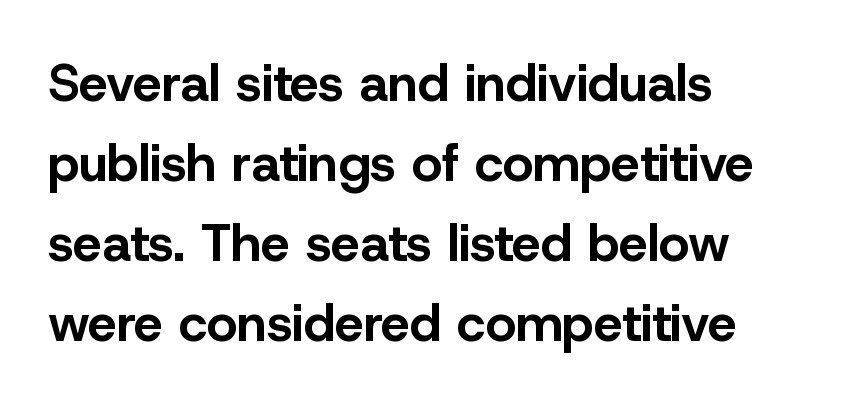
{"serif": "no", "italic": "no", "bold": "yes", "weight": "bold", "width": "normal", "stroke_contrast": "low", "x_height": "medium", "monospaced": "no", "underline": "no", "align": "left", "line_spacing": "normal", "line_spacing_ratio": 1.54, "letter_spacing": "normal", "letter_spacing_em": 0.0, "glyph_px": 52}
